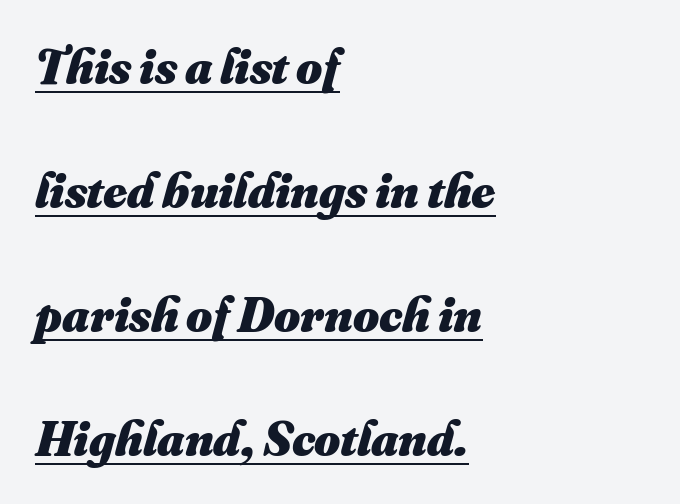
One-word summary of the alignment: left. A baseline rule has been typeset under these characters. Each glyph is drawn with heavy, bold strokes. Honestly, the letter spacing is just normal — you wouldn't notice it. Interline gaps are noticeably wide in this sample.
